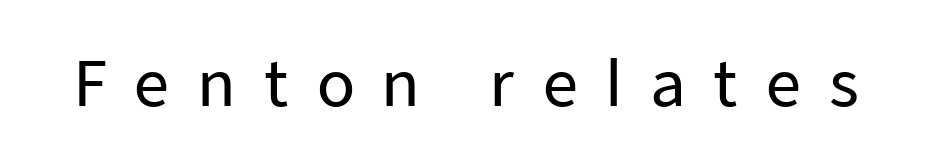
Q: Is the text italic (slanted)? A: No, it is upright.
Q: Is the typeface a serif or a sans-serif typeface? A: Sans-serif.
Q: Is the text underlined? A: No.
Q: Is the spacing between letters normal or unusually wide? A: Unusually wide.
Q: Width (condensed, normal, or wide)? A: Normal.
Q: Stroke contrast? A: Low.
Q: x-height? A: Medium.
Q: Monospaced? A: No.
